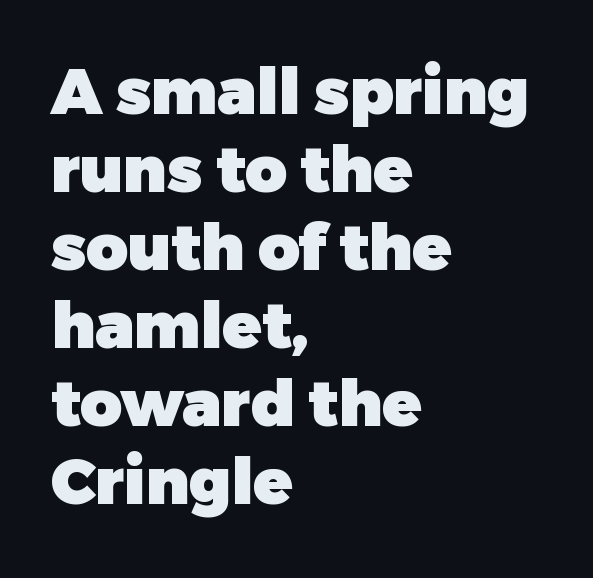
Q: Is the text bold? A: Yes.
Q: Is the text italic (slanted)? A: No, it is upright.
Q: Is the typeface a serif or a sans-serif typeface? A: Sans-serif.
Q: Is the text underlined? A: No.
Q: How is the paragraph aligned? A: Left-aligned.
Q: Is the spacing between letters normal or unusually wide? A: Normal.
Q: Width (condensed, normal, or wide)? A: Normal.
Q: Stroke contrast? A: Low.
Q: x-height? A: Medium.
Q: Monospaced? A: No.
